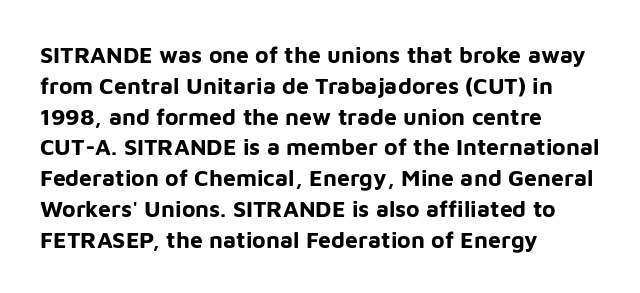
It's the straight-up-and-down kind of type. Descender tails drop into unmarked territory. Weight check: bold — yes, fully. Line beginnings align vertically; line endings do not.
